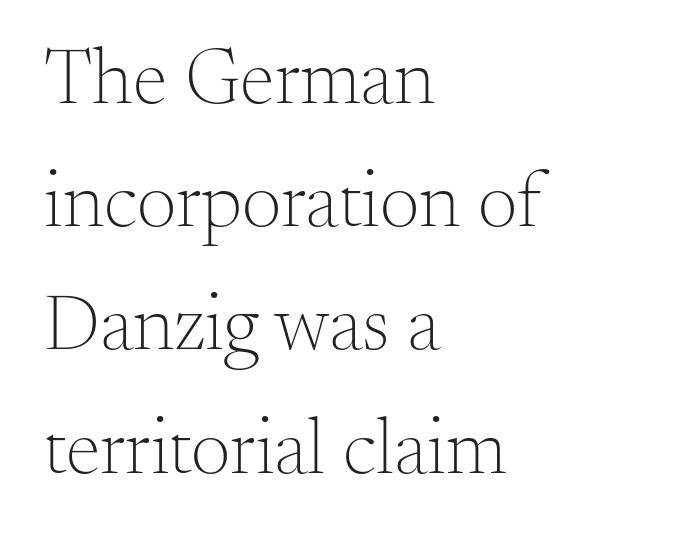
{"serif": "yes", "italic": "no", "bold": "no", "weight": "light", "width": "normal", "stroke_contrast": "medium", "x_height": "small", "monospaced": "no", "underline": "no", "align": "left", "line_spacing": "normal", "line_spacing_ratio": 1.56, "letter_spacing": "normal", "letter_spacing_em": 0.0, "glyph_px": 79}
